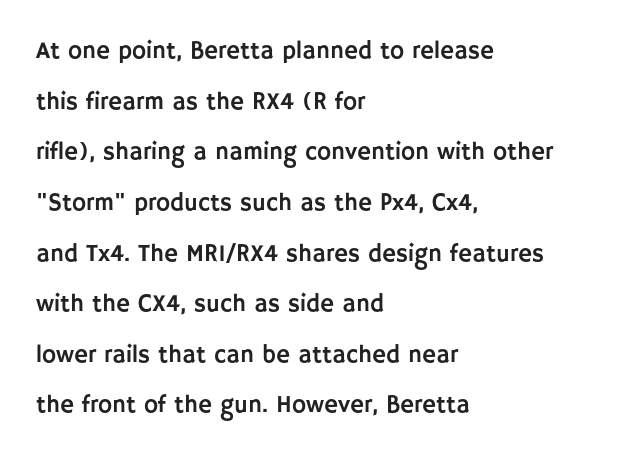
Upright lettering throughout. Has an underline been added? It has not. A great deal of white space separates one row of letters from the next. Compared with typical body copy, the letter spacing here is the same.
